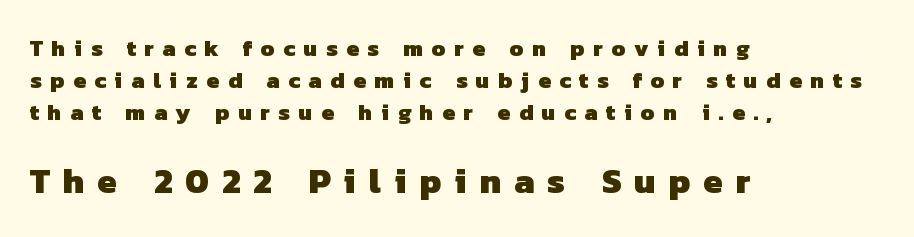
Q: Is the text bold? A: Yes.
Q: Is the typeface a serif or a sans-serif typeface? A: Sans-serif.
Q: Is the text underlined? A: No.
Q: How is the paragraph aligned? A: Left-aligned.
Q: Is the spacing between letters normal or unusually wide? A: Unusually wide.
Q: Is the spacing between lines tight, normal or loose? A: Normal.
Q: Which block of text is set in a larger size, the first (top) or the second (bottom)? A: The second (bottom) one.
Q: Width (condensed, normal, or wide)? A: Normal.
Q: Stroke contrast? A: Low.
Q: x-height? A: Medium.
Q: Monospaced? A: No.
